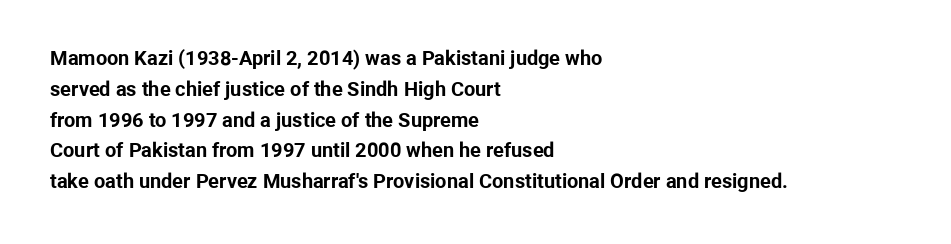
A student would call this left alignment; a typographer would say flush left, rag right. Any mark beneath the type? The region is blank. A dark, heavy texture on the line: the type is bold. The leading is moderate, giving the passage an even texture. The gaps between neighbouring characters are ordinary and unremarkable. The axis of the letterforms is exactly vertical.
